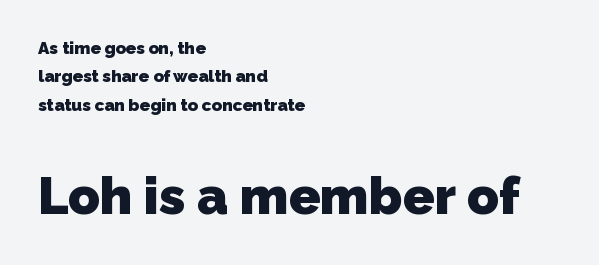
The image shows 52 px heavy sans-serif type; set left-aligned, normal line spacing (1.67x), normal letter spacing, not underlined; the second (bottom) block is 3.06x larger; low stroke contrast and a medium x-height.
